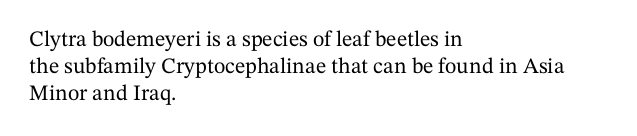
The horizontal fit of the characters is conventional and even. The typesetter chose a ragged-right arrangement here. Upright lettering throughout. The specimen omits any rule beneath the text block's lines.
